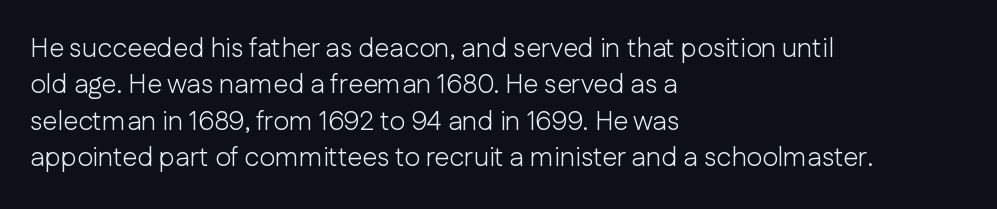
The image shows 27 px text type, upright; set left-aligned, normal line spacing (1.35x), normal letter spacing, not underlined.
